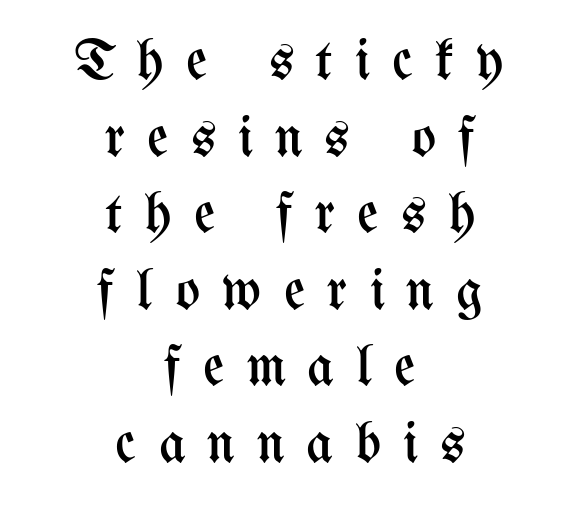
In terms of leading, this rendering sits right in the middle. The tracking jumps out immediately: characters are airy and widely separated. Here the designer chose a conventional face with non-uniform glyph widths. Notice how the stems are strictly vertical — no italics here.
